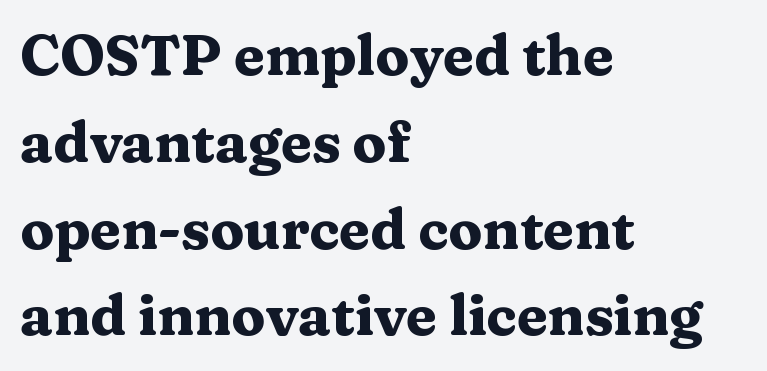
The image shows 56 px heavy, wide serif type, upright; set left-aligned, normal line spacing (1.55x), normal letter spacing, not underlined; medium stroke contrast and a medium x-height.
